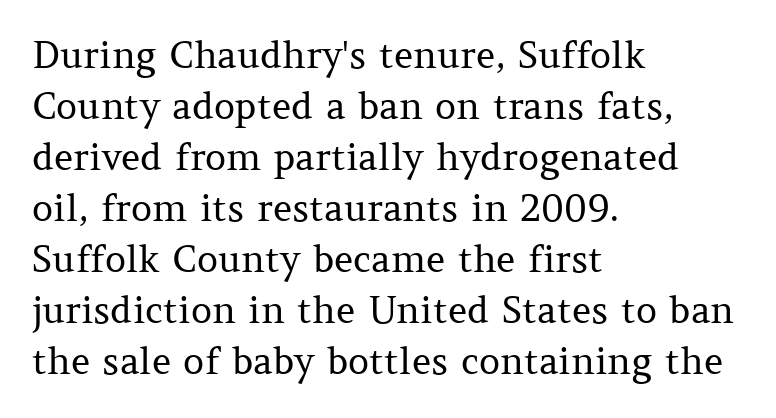
Italic? Not at all — the glyphs are vertical. Glance below the letters and you will spot only blank space. Does the copy run flush right? No — it runs flush left. A typesetter would call this proportional, since set widths differ per character.
